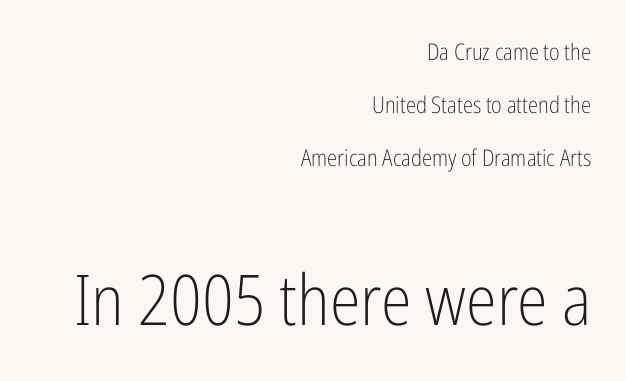
{"serif": "no", "italic": "no", "bold": "no", "weight": "light", "width": "condensed", "stroke_contrast": "low", "x_height": "medium", "monospaced": "no", "underline": "no", "align": "right", "line_spacing": "loose", "line_spacing_ratio": 2.3, "letter_spacing": "normal", "letter_spacing_em": 0.0, "larger_block": "second", "size_ratio": 3.04, "glyph_px": 70}
